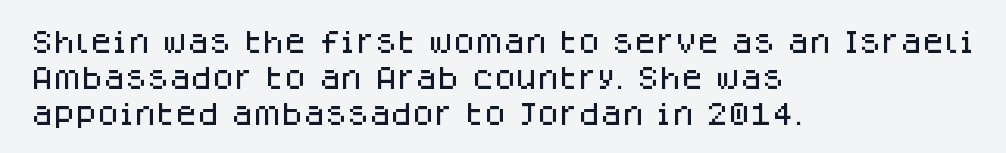
The image shows 25 px text type, upright; set left-aligned, normal line spacing (1.44x), normal letter spacing, not underlined.
